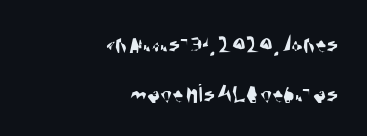
The image shows 27 px text type; set right-aligned, line spacing 1.85x, normal letter spacing, not underlined.
